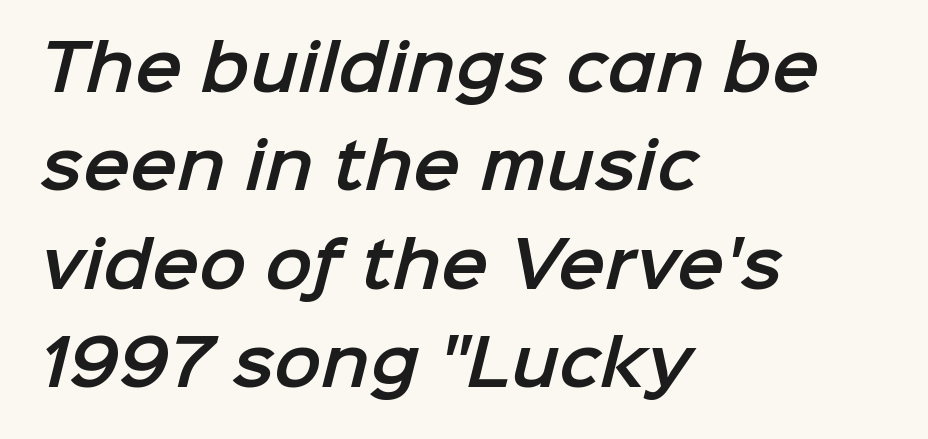
Nope, no serifs anywhere on these letters. Regular leading. Proportional: the letters do not fall into vertical columns. The lines are quadded left. Default kerning and tracking; the words read as compact shapes. Each row of text sits above clean, open space.
